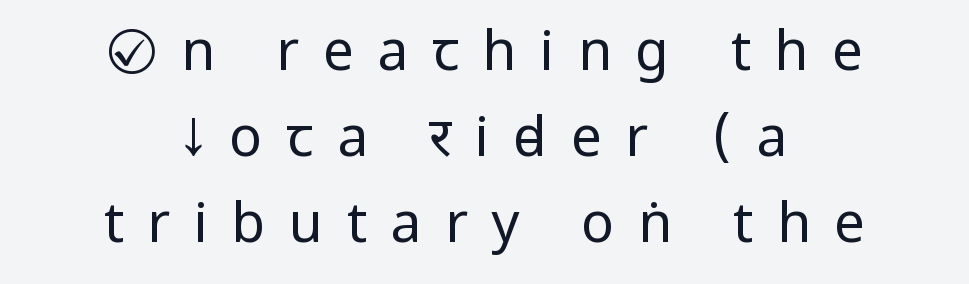
{"serif": "no", "italic": "no", "bold": "no", "weight": "regular", "width": "condensed", "stroke_contrast": "low", "underline": "no", "align": "center", "line_spacing": "normal", "line_spacing_ratio": 1.56, "letter_spacing": "wide", "letter_spacing_em": 0.43, "glyph_px": 55}
